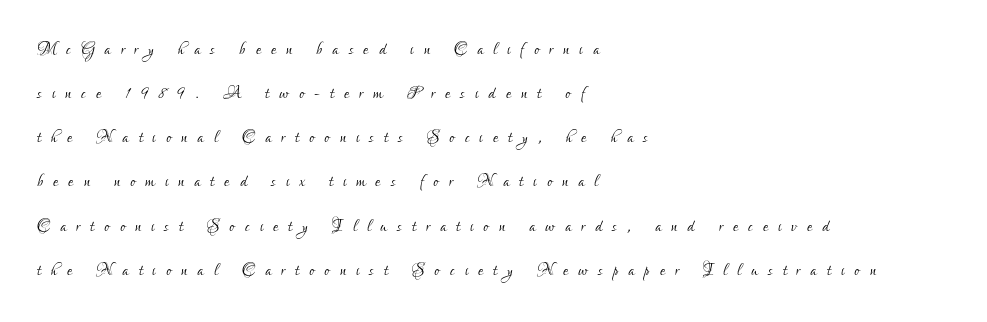
Loosely led — the rows are spread out. A clean baseline with only descenders dipping below it. Think standard paragraph weight, or any step lighter than that. What stands out about the letter spacing? Its width — letters are far apart.
